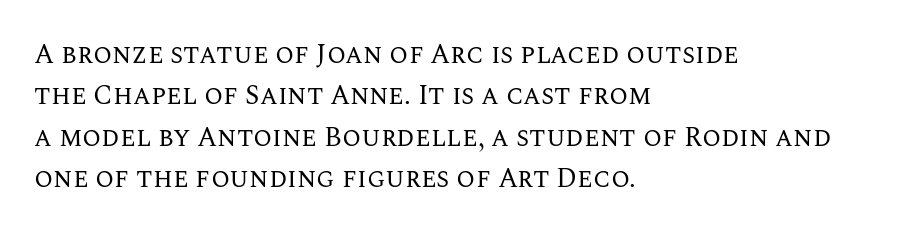
The image shows 27 px text type, upright; set left-aligned, normal line spacing (1.53x), normal letter spacing, not underlined.
